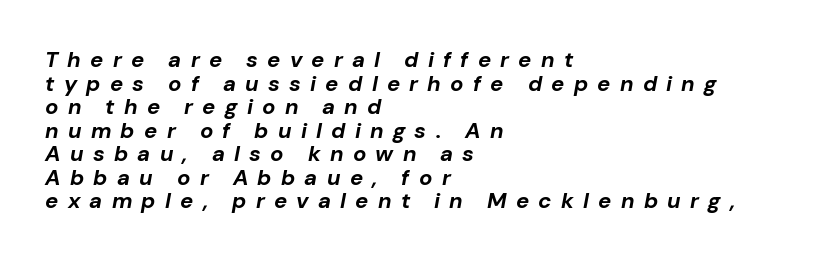
{"italic": "yes", "lean": "right", "slant_degrees": 10, "bold": "yes", "underline": "no", "align": "left", "line_spacing": "tight", "line_spacing_ratio": 1.07, "letter_spacing": "wide", "letter_spacing_em": 0.42, "glyph_px": 22}
